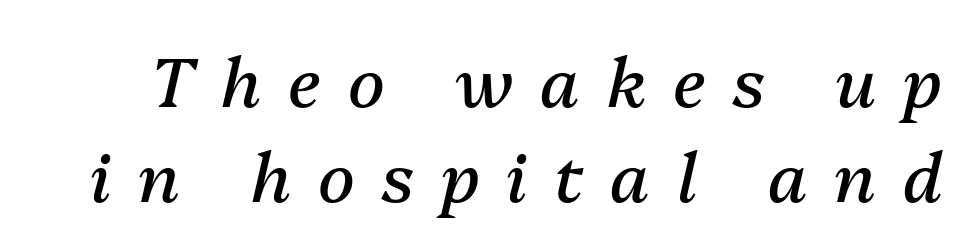
These lines are rendered in a variable-pitch font. An italicized treatment has been applied to the whole sample. The cut favours lightness, reaching ordinary text weight at its darkest. Type without underlining. Quick note: interline space is typical. What stands out about the letter spacing? Its width — letters are far apart.
